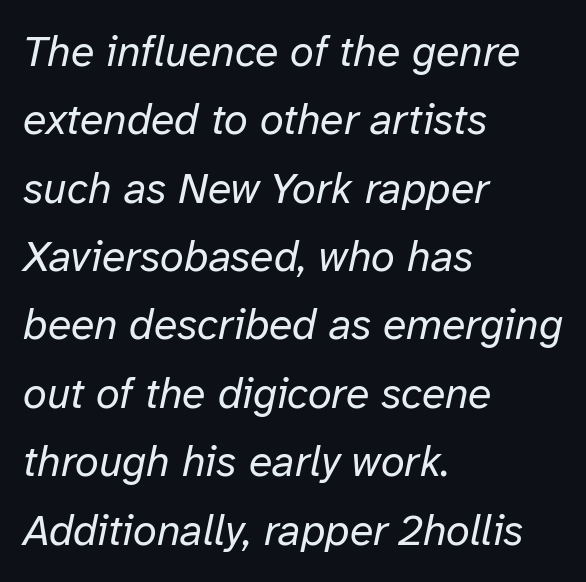
The image shows 43 px regular-weight type, italic (leaning right); set left-aligned, normal line spacing (1.59x), normal letter spacing, not underlined; low stroke contrast and a medium x-height.
